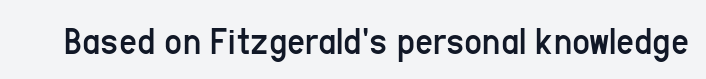
{"serif": "no", "italic": "no", "bold": "no", "weight": "regular", "width": "condensed", "stroke_contrast": "low", "x_height": "medium", "monospaced": "no", "underline": "no", "letter_spacing": "normal", "letter_spacing_em": 0.0, "glyph_px": 39}
